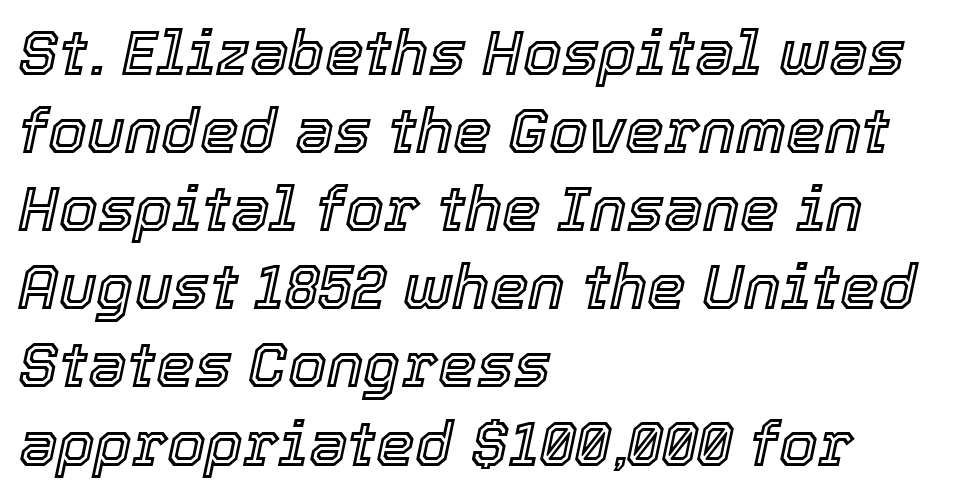
The image shows 62 px text type, italic (leaning right); set left-aligned, normal line spacing (1.26x), normal letter spacing, not underlined; a medium x-height.
